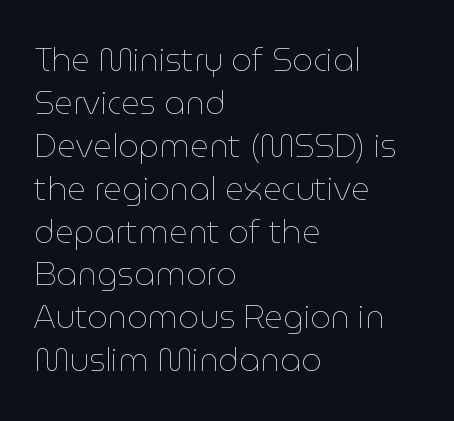
Q: Is the text bold? A: No.
Q: Is the text italic (slanted)? A: No, it is upright.
Q: Is the text underlined? A: No.
Q: How is the paragraph aligned? A: Left-aligned.
Q: Is the spacing between letters normal or unusually wide? A: Normal.
Q: Is the spacing between lines tight, normal or loose? A: Normal.
Q: Width (condensed, normal, or wide)? A: Normal.
Q: Stroke contrast? A: Low.
Q: x-height? A: Medium.
Q: Monospaced? A: No.
